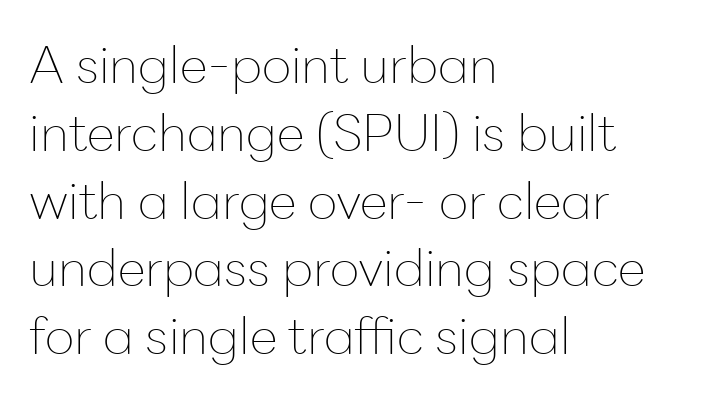
The image shows 51 px thin sans-serif type, upright; set left-aligned, normal line spacing (1.33x), normal letter spacing, not underlined; low stroke contrast and a medium x-height.
